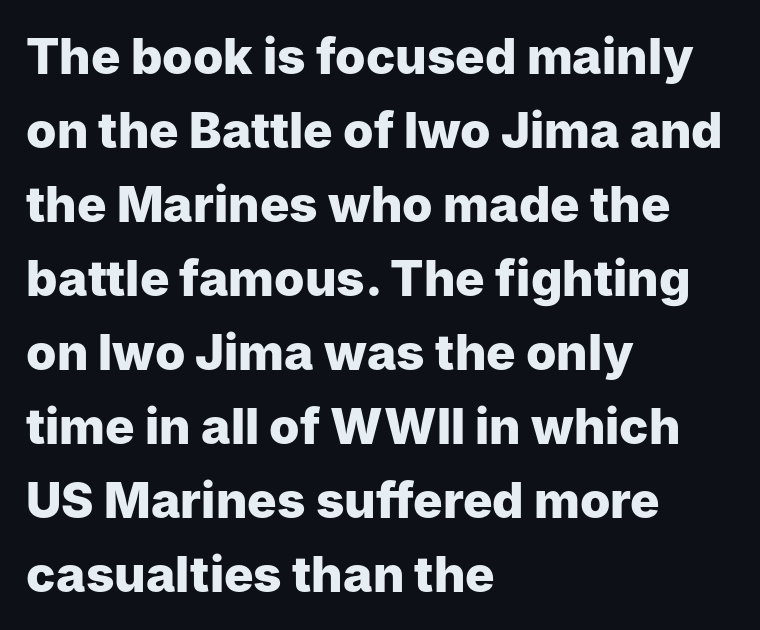
The image shows 49 px heavy sans-serif type, upright; set left-aligned, normal line spacing (1.51x), normal letter spacing, not underlined; low stroke contrast and a medium x-height.
